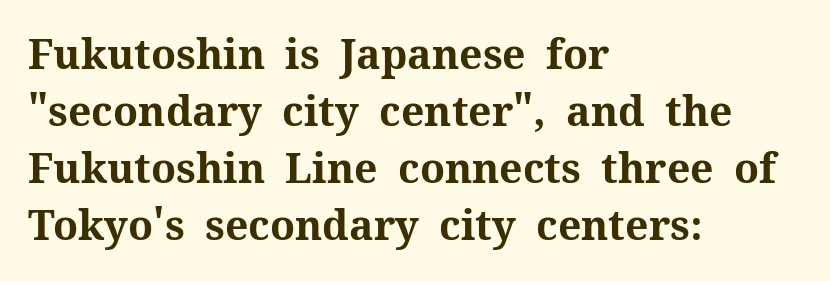
The image shows 41 px bold serif type, upright; set left-aligned, normal line spacing (1.39x), normal letter spacing, not underlined; medium stroke contrast and a medium x-height.
